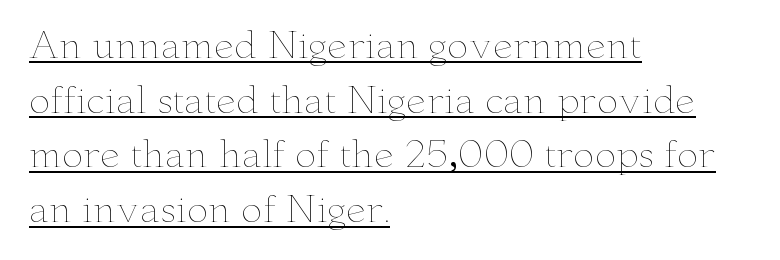
{"italic": "no", "bold": "no", "weight": "thin", "width": "wide", "stroke_contrast": "low", "x_height": "small", "monospaced": "no", "underline": "yes", "align": "left", "line_spacing": "normal", "line_spacing_ratio": 1.52, "letter_spacing": "normal", "letter_spacing_em": 0.0, "glyph_px": 36}
